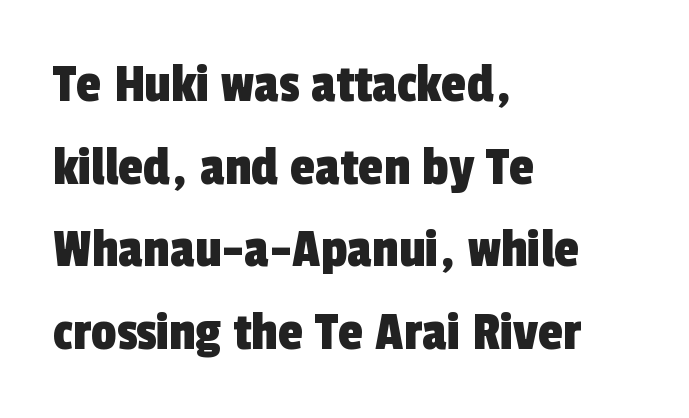
The image shows 57 px condensed sans-serif type; set left-aligned, normal line spacing (1.45x), normal letter spacing, not underlined; a medium x-height.
